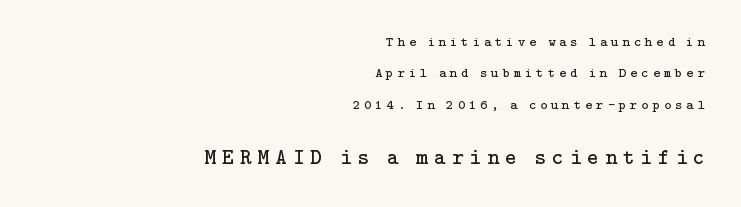
Q: Is the text bold? A: No.
Q: Is the text italic (slanted)? A: No, it is upright.
Q: Is the text underlined? A: No.
Q: How is the paragraph aligned? A: Right-aligned.
Q: Is the spacing between letters normal or unusually wide? A: Unusually wide.
Q: Is the spacing between lines tight, normal or loose? A: Loose.
Q: Which block of text is set in a larger size, the first (top) or the second (bottom)? A: The second (bottom) one.
